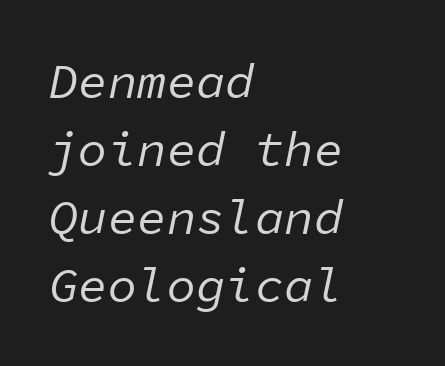
{"italic": "yes", "lean": "right", "slant_degrees": 11, "bold": "no", "weight": "regular", "width": "normal", "stroke_contrast": "low", "x_height": "medium", "monospaced": "yes", "underline": "no", "align": "left", "line_spacing": "normal", "line_spacing_ratio": 1.39, "letter_spacing": "normal", "letter_spacing_em": 0.0, "glyph_px": 49}
